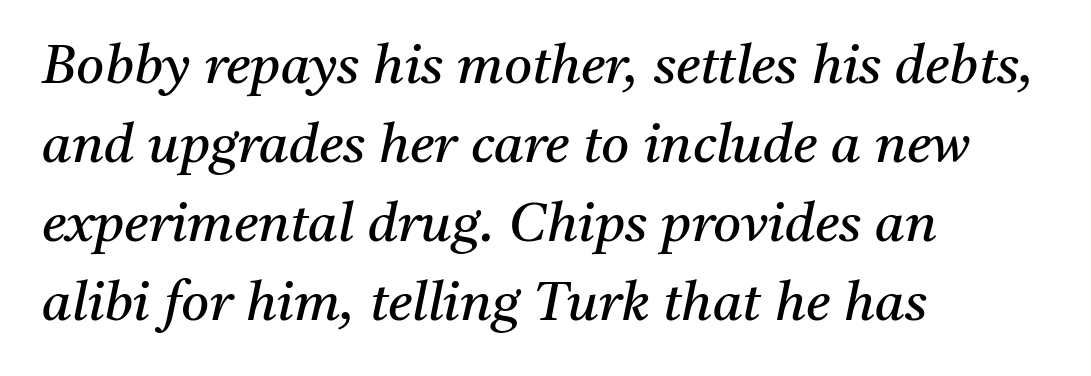
{"serif": "yes", "italic": "yes", "lean": "right", "slant_degrees": 11, "bold": "no", "weight": "regular", "width": "normal", "stroke_contrast": "medium", "x_height": "medium", "monospaced": "no", "underline": "no", "align": "left", "line_spacing": "normal", "line_spacing_ratio": 1.46, "letter_spacing": "normal", "letter_spacing_em": 0.0, "glyph_px": 54}
